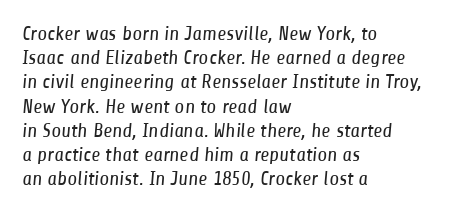
{"bold": "no", "underline": "no", "align": "left", "line_spacing_ratio": 1.21, "letter_spacing": "normal", "letter_spacing_em": 0.0, "glyph_px": 20}
